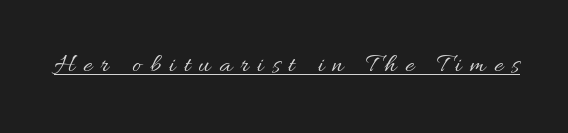
The image shows 27 px text type; set unusually wide letter spacing (+0.32 em), underlined.
